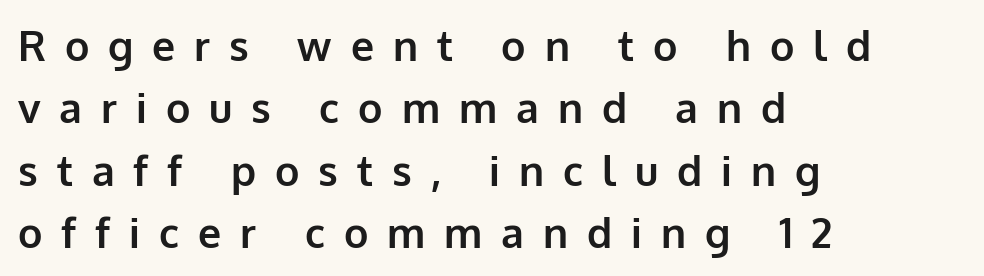
{"serif": "no", "italic": "no", "bold": "yes", "weight": "bold", "width": "normal", "stroke_contrast": "low", "x_height": "medium", "monospaced": "no", "underline": "no", "align": "left", "line_spacing": "normal", "line_spacing_ratio": 1.52, "letter_spacing": "wide", "letter_spacing_em": 0.46, "glyph_px": 41}
